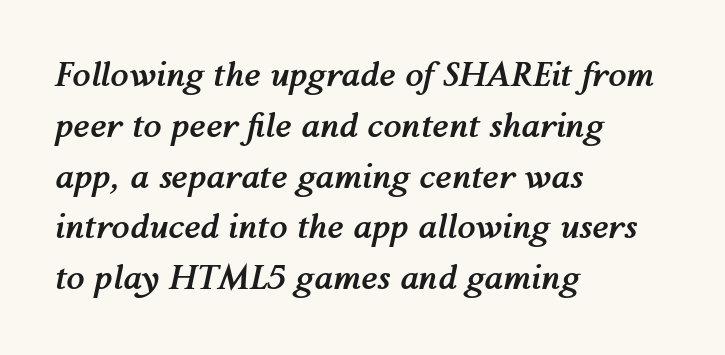
Horizontally, the lines are justified to the leading edge only. A clean baseline with only descenders dipping below it. The lines sit at an ordinary, default distance from one another. Italic: yes, the glyphs are oblique. Heavy, bold letterforms.
